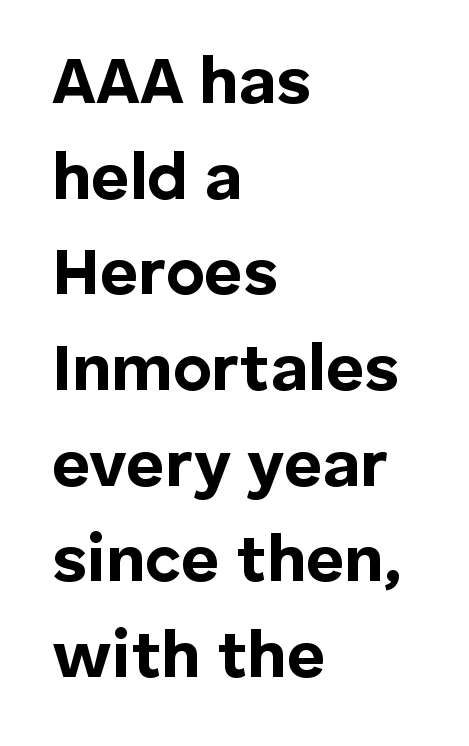
The image shows 66 px bold sans-serif type, upright; set left-aligned, normal line spacing (1.45x), normal letter spacing, not underlined; low stroke contrast and a medium x-height.
